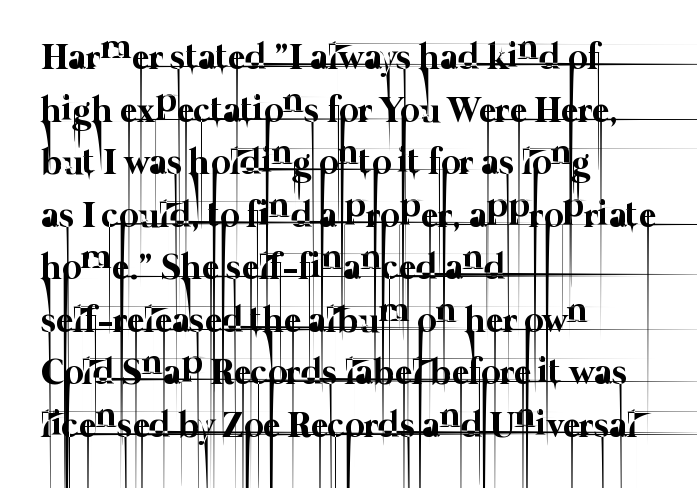
The letterforms sit shoulder to shoulder at normal distance. Is the block centered? No — it sits flush against the left margin. Decoration check: the copy has no underline. Baseline-to-baseline distance is the conventional proportion of letter height.
